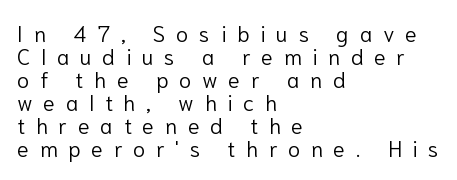
Q: Is the text bold? A: No.
Q: Is the text italic (slanted)? A: No, it is upright.
Q: Is the text underlined? A: No.
Q: How is the paragraph aligned? A: Left-aligned.
Q: Is the spacing between letters normal or unusually wide? A: Unusually wide.
Q: Is the spacing between lines tight, normal or loose? A: Tight.
